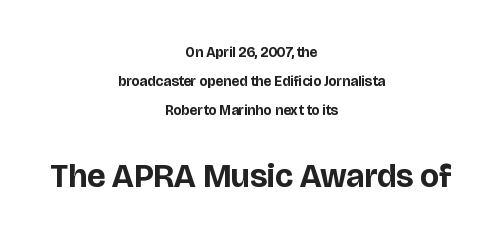
Serifs: no, the terminals of the letterforms are clean. The following chunk of copy outweighs the initial chunk in type size. The line-height multiplier appears high, well above default. Think of a printed novel: that variable character pitch is what you see here. The paragraph has two soft edges and a firm central axis.
